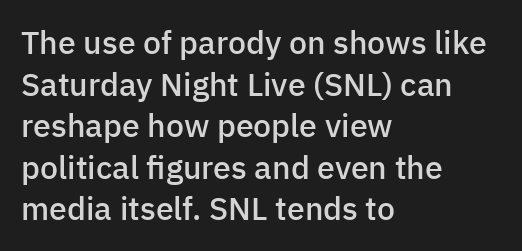
Q: Is the text bold? A: Semi-bold.
Q: Is the text italic (slanted)? A: No, it is upright.
Q: Is the typeface a serif or a sans-serif typeface? A: Sans-serif.
Q: Is the text underlined? A: No.
Q: How is the paragraph aligned? A: Left-aligned.
Q: Is the spacing between letters normal or unusually wide? A: Normal.
Q: Is the spacing between lines tight, normal or loose? A: Normal.
Q: Width (condensed, normal, or wide)? A: Normal.
Q: Stroke contrast? A: Low.
Q: x-height? A: Medium.
Q: Monospaced? A: No.
